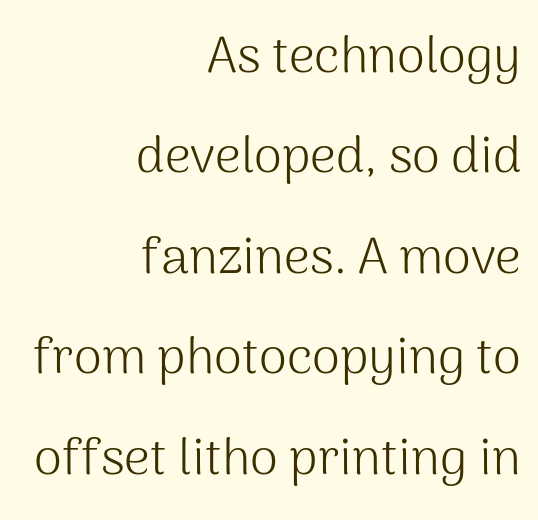
The image shows 51 px light sans-serif type, upright; set right-aligned, loose line spacing (1.97x), normal letter spacing, not underlined; medium stroke contrast and a medium x-height.
